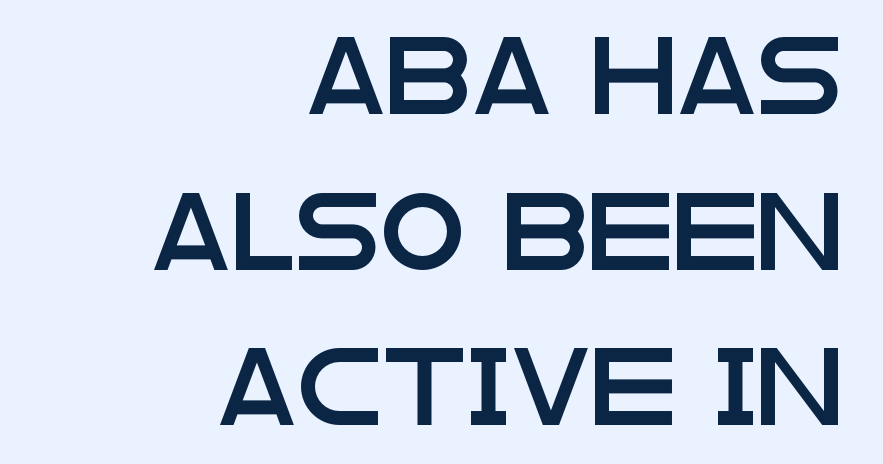
The image shows 77 px wide sans-serif type, upright; set right-aligned, loose line spacing (2.02x), normal letter spacing, not underlined; low stroke contrast and a large x-height.
